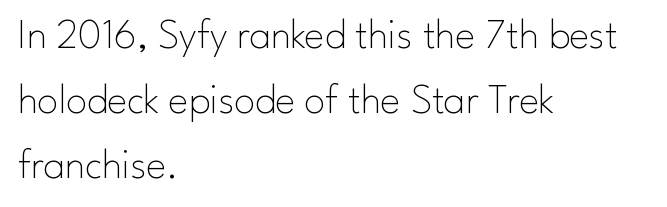
{"serif": "no", "italic": "no", "bold": "no", "weight": "thin", "width": "normal", "stroke_contrast": "low", "x_height": "small", "monospaced": "no", "underline": "no", "align": "left", "line_spacing": "normal", "line_spacing_ratio": 1.55, "letter_spacing": "normal", "letter_spacing_em": 0.0, "glyph_px": 42}
